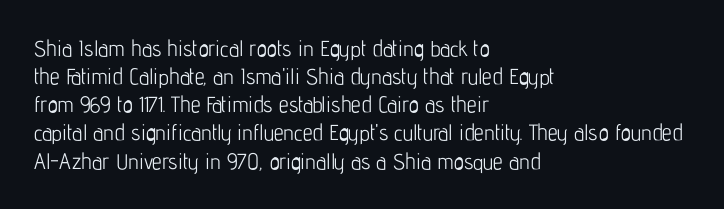
Normally led — the rows are evenly, conventionally spaced. Underlining? Definitely not there. The axis of the letterforms is exactly vertical. The passage is arranged the way most books set body copy — flush left. Default kerning and tracking; the words read as compact shapes.
